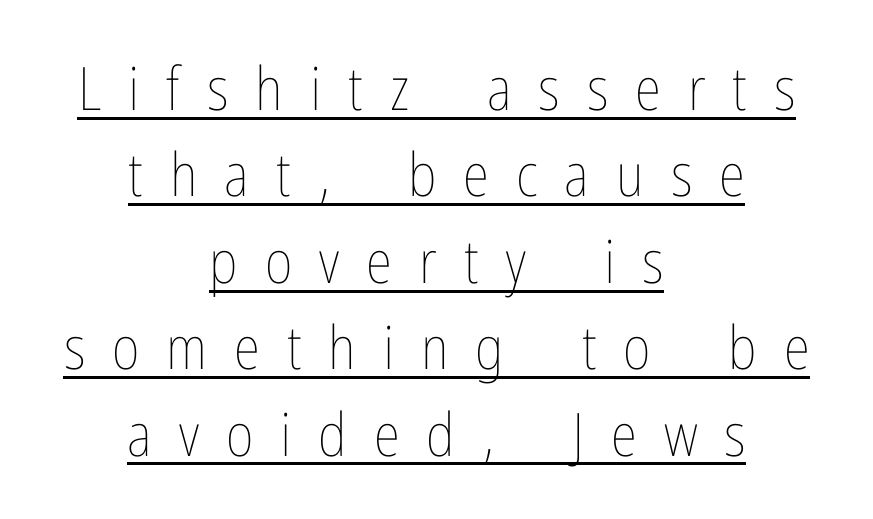
Q: Is the text bold? A: No.
Q: Is the text italic (slanted)? A: No, it is upright.
Q: Is the text underlined? A: Yes.
Q: How is the paragraph aligned? A: Centered.
Q: Is the spacing between letters normal or unusually wide? A: Unusually wide.
Q: Is the spacing between lines tight, normal or loose? A: Normal.
Q: Width (condensed, normal, or wide)? A: Condensed.
Q: Stroke contrast? A: Low.
Q: x-height? A: Medium.
Q: Monospaced? A: No.
